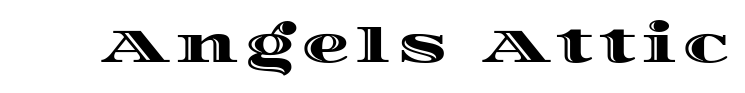
{"italic": "no", "width": "wide", "x_height": "large", "monospaced": "no", "underline": "no", "glyph_px": 48}
